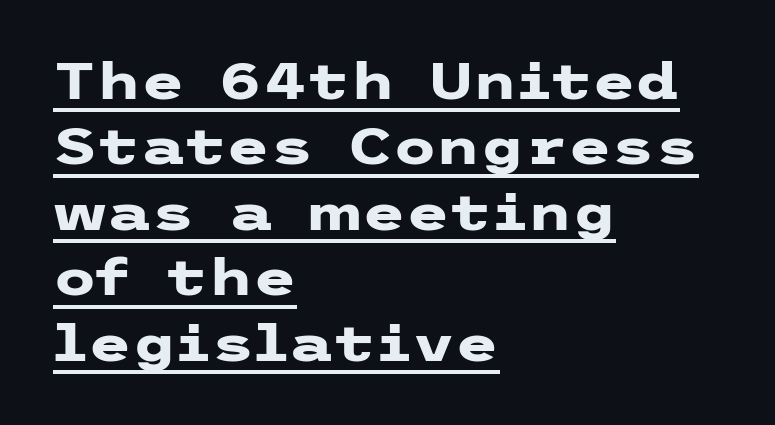
Plenty of ink on the page — the face is bold. The leading is moderate, giving the passage an even texture. Spacing between characters is what you'd get straight out of the box. Examine the stroke ends and you'll find no serifs.
